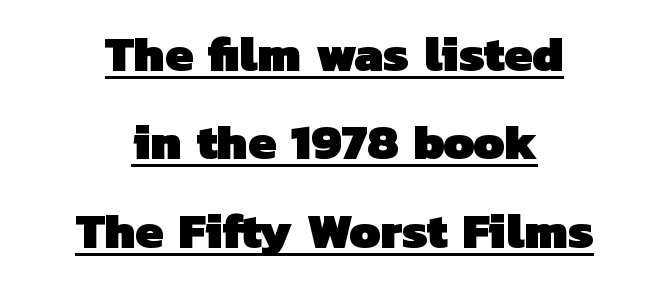
Typographic density is high because the face is bold. Grotesque or geometric, the face here clearly has no serifs. Neither beginnings nor endings align; midpoints do. Students, observe the line beneath the letters — that is underlining.
